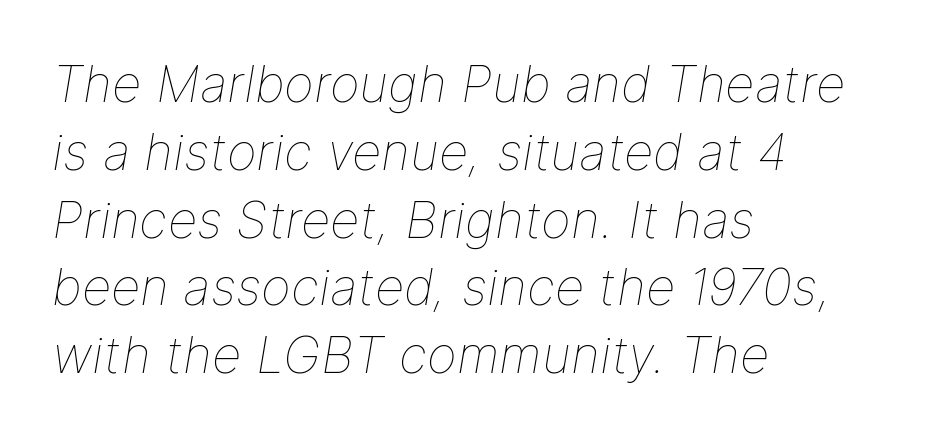
Do the characters align in a grid? No, the font is proportional. Compared with a centered layout, this one pins lines to the left instead. Emphasis-style slanted type is in use. Horizontal bands of white between lines are of average thickness. The horizontal fit of the characters is conventional and even. Each row of text sits above clean, open space.
